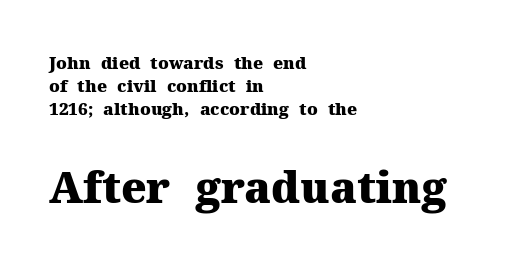
The image shows 43 px heavy serif type, upright; set left-aligned, normal line spacing (1.36x), normal letter spacing, not underlined; the second (bottom) block is 2.53x larger; medium stroke contrast and a medium x-height.
